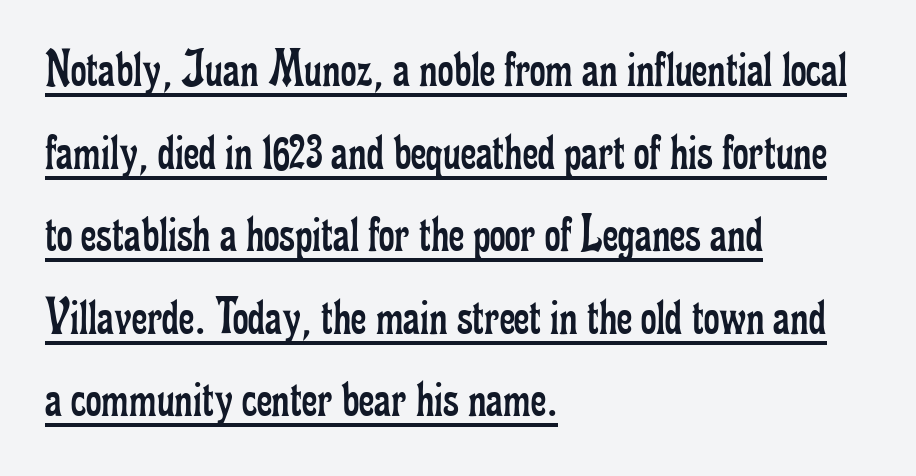
Serifs: yes, visible at the terminals of the letterforms. The line texture is even and compact thanks to regular tracking. The string is rendered with underlining switched on. Is this a heavy cut? Hardly; it is regular or lighter. A typesetter would mark this as roman, not italic.
